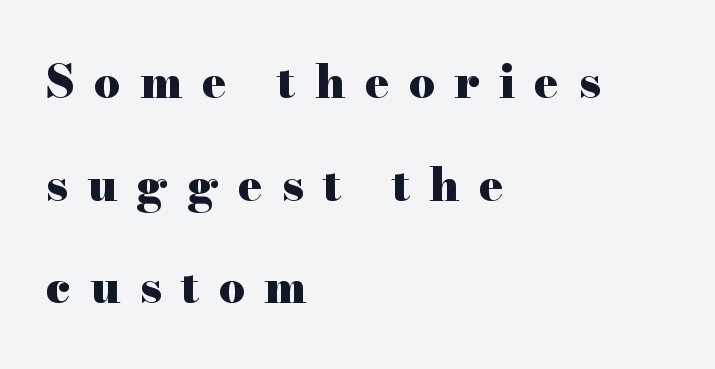
The image shows 46 px heavy, wide serif type, upright; set left-aligned, loose line spacing (2.23x), unusually wide letter spacing (+0.42 em), not underlined; high stroke contrast and a small x-height.
